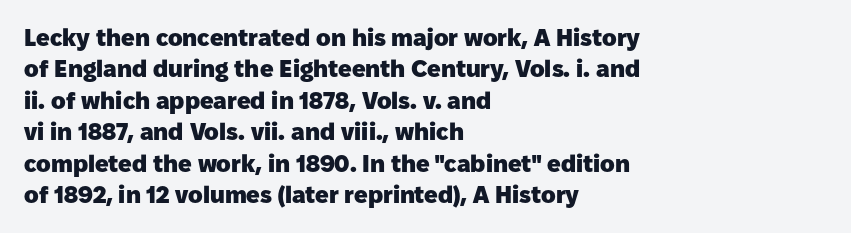
{"italic": "no", "bold": "yes", "underline": "no", "align": "left", "line_spacing": "normal", "line_spacing_ratio": 1.31, "letter_spacing": "normal", "letter_spacing_em": 0.0, "glyph_px": 24}
